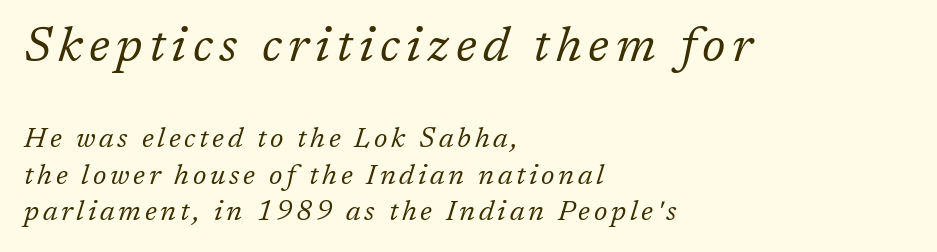
{"serif": "yes", "italic": "yes", "lean": "right", "slant_degrees": 17, "bold": "no", "weight": "regular", "width": "normal", "stroke_contrast": "low", "x_height": "medium", "monospaced": "no", "underline": "no", "align": "left", "line_spacing": "normal", "line_spacing_ratio": 1.29, "larger_block": "first", "size_ratio": 1.75, "glyph_px": 49}
